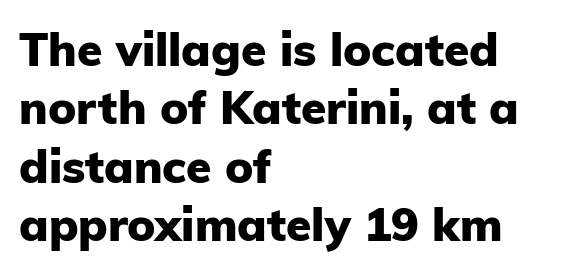
The image shows 46 px heavy sans-serif type, upright; set left-aligned, normal line spacing (1.27x), normal letter spacing, not underlined; low stroke contrast and a medium x-height.
